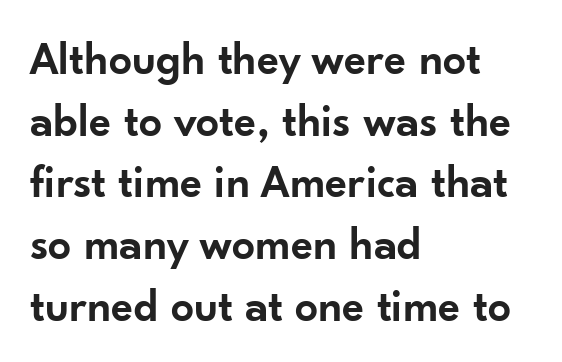
The image shows 46 px semibold sans-serif type, upright; set left-aligned, normal line spacing (1.34x), normal letter spacing, not underlined; low stroke contrast and a small x-height.
